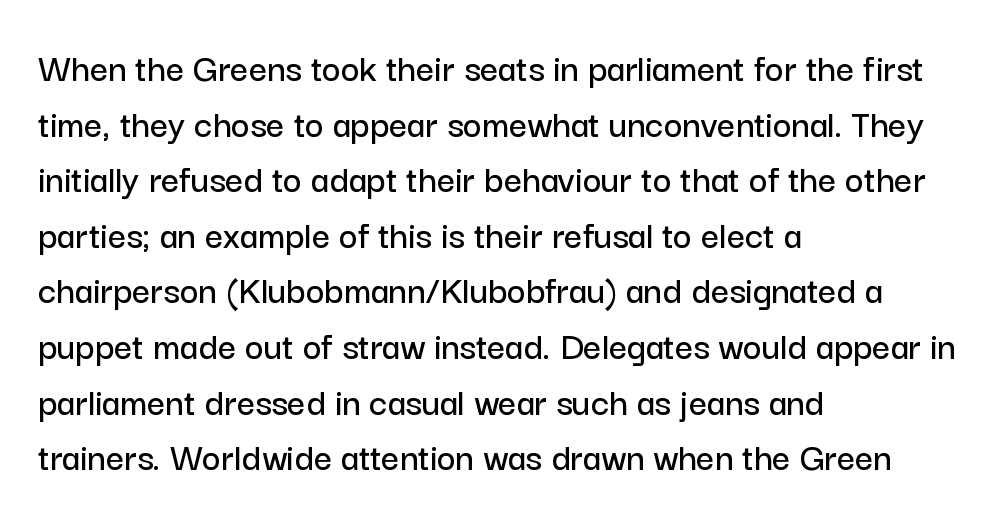
The image shows 40 px sans-serif type, upright; set left-aligned, normal line spacing (1.39x), normal letter spacing, not underlined; low stroke contrast and a medium x-height.
